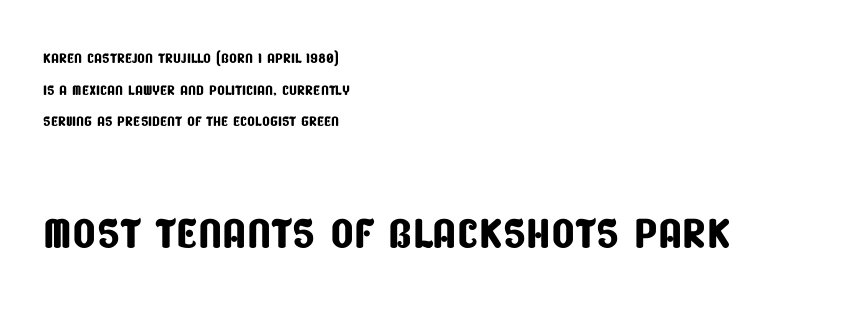
The image shows 61 px condensed sans-serif type; set left-aligned, normal line spacing (1.58x), normal letter spacing, not underlined; the second (bottom) block is 3.05x larger; low stroke contrast and a large x-height.
